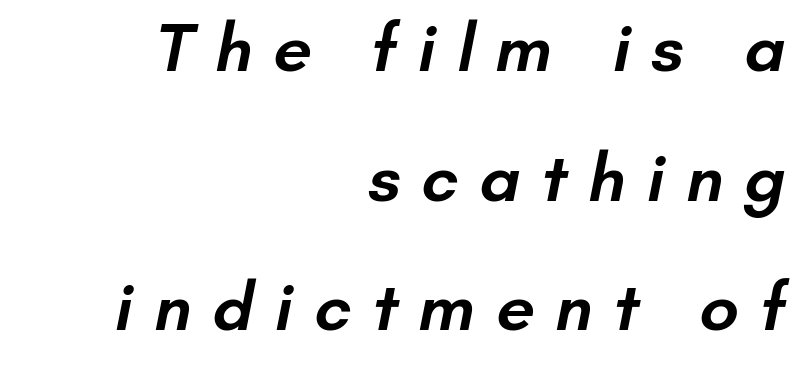
Q: Is the text bold? A: Semi-bold.
Q: Is the typeface a serif or a sans-serif typeface? A: Sans-serif.
Q: Is the text underlined? A: No.
Q: How is the paragraph aligned? A: Right-aligned.
Q: Is the spacing between letters normal or unusually wide? A: Unusually wide.
Q: Width (condensed, normal, or wide)? A: Normal.
Q: Stroke contrast? A: Low.
Q: x-height? A: Small.
Q: Monospaced? A: No.
